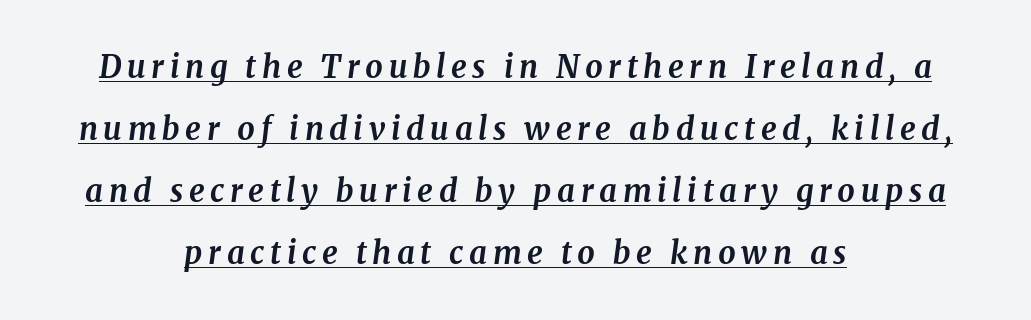
The paragraph shown floats in the horizontal middle. The letters are bold, with thick, heavy strokes. You can see a thin bar hugging the bottom of the glyphs. Rows of type keep a wide berth in the vertical direction. The rendering uses natural spacing where letterforms have individual widths.
